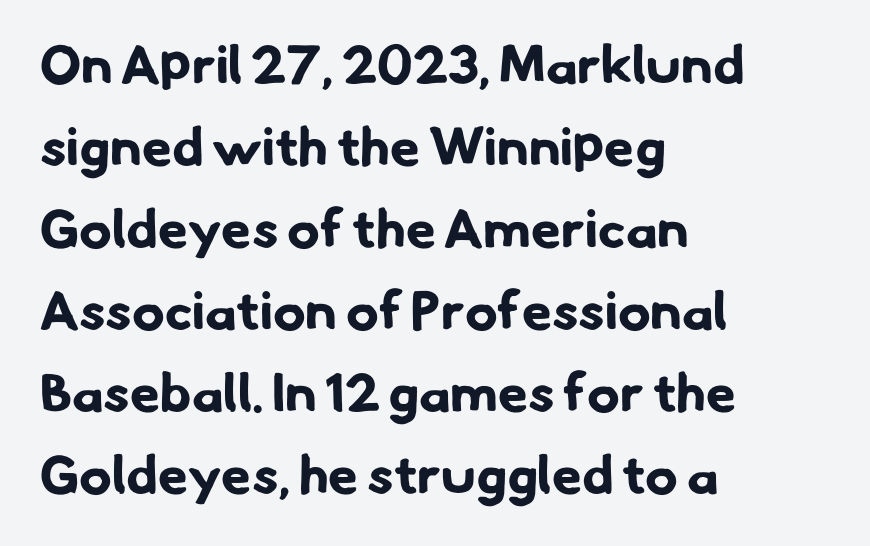
The image shows 54 px bold sans-serif type; set left-aligned, normal line spacing (1.52x), normal letter spacing, not underlined; low stroke contrast and a small x-height.
